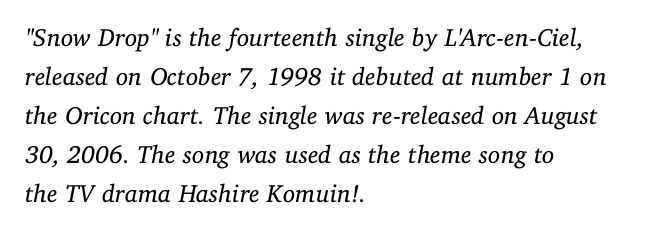
Q: Is the text bold? A: No.
Q: Is the text italic (slanted)? A: Yes, it leans right by about 11 degrees.
Q: Is the text underlined? A: No.
Q: How is the paragraph aligned? A: Left-aligned.
Q: Is the spacing between letters normal or unusually wide? A: Normal.
Q: Is the spacing between lines tight, normal or loose? A: Normal.
